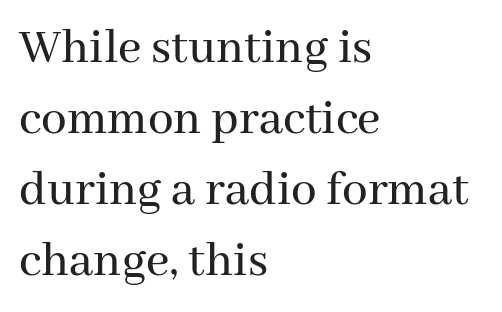
{"serif": "yes", "italic": "no", "width": "normal", "stroke_contrast": "medium", "x_height": "medium", "monospaced": "no", "underline": "no", "align": "left", "line_spacing": "normal", "line_spacing_ratio": 1.39, "letter_spacing": "normal", "letter_spacing_em": 0.0, "glyph_px": 51}
